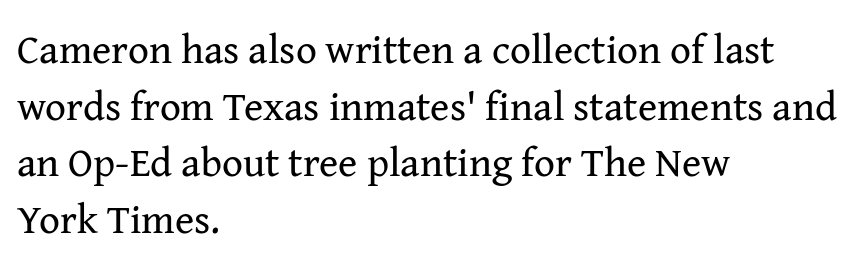
The image shows 41 px regular-weight serif type, upright; set left-aligned, normal line spacing (1.38x), normal letter spacing, not underlined; medium stroke contrast and a medium x-height.
